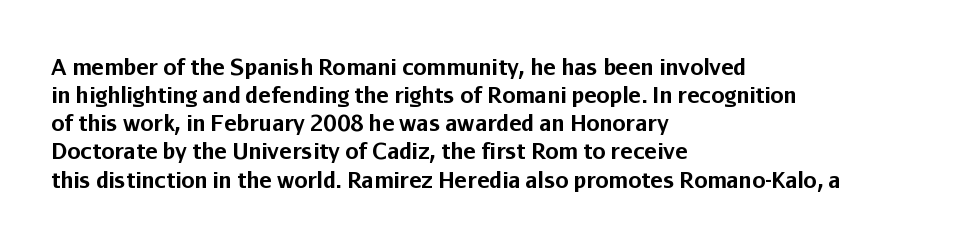
The image shows 21 px bold type, upright; set left-aligned, normal line spacing (1.34x), normal letter spacing, not underlined.
